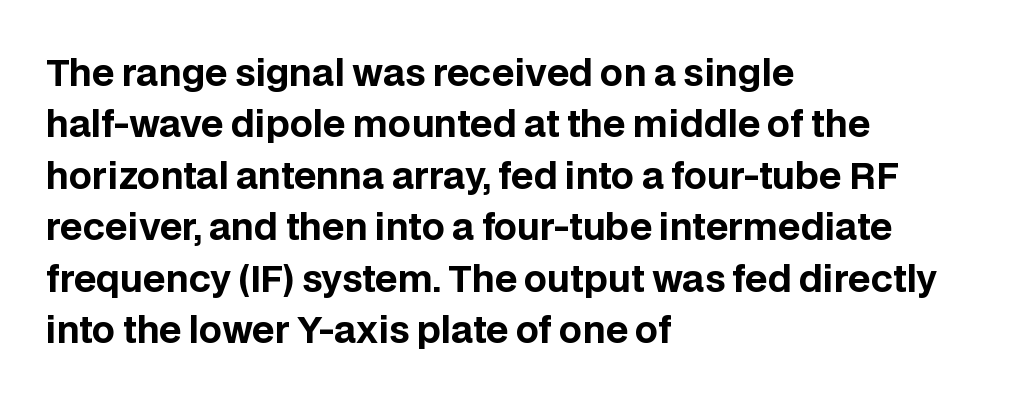
Nobody drew a line under any word here. The leading is moderate, giving the passage an even texture. Is this a sans? Yes — the strokes have no serifs. Between one letter and the next there's only the usual sliver of space.
